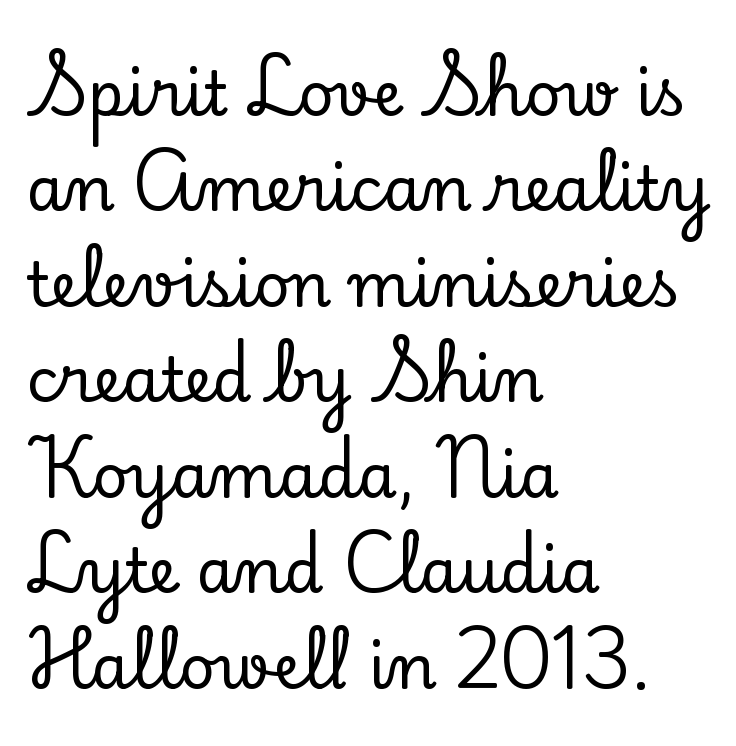
The characters display serif detailing at their extremities. You could call the tracking neutral — neither tight nor loose. All the whitespace from short lines collects on the right. This is the regular roman posture of the typeface. Students, observe: this is what conventionally led text looks like. Think of a printed novel: that variable character pitch is what you see here.
